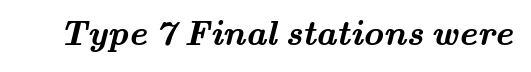
Q: Is the text bold? A: Yes.
Q: Is the typeface a serif or a sans-serif typeface? A: Serif.
Q: Is the text underlined? A: No.
Q: Is the spacing between letters normal or unusually wide? A: Normal.
Q: Width (condensed, normal, or wide)? A: Wide.
Q: Stroke contrast? A: Medium.
Q: x-height? A: Small.
Q: Monospaced? A: No.
